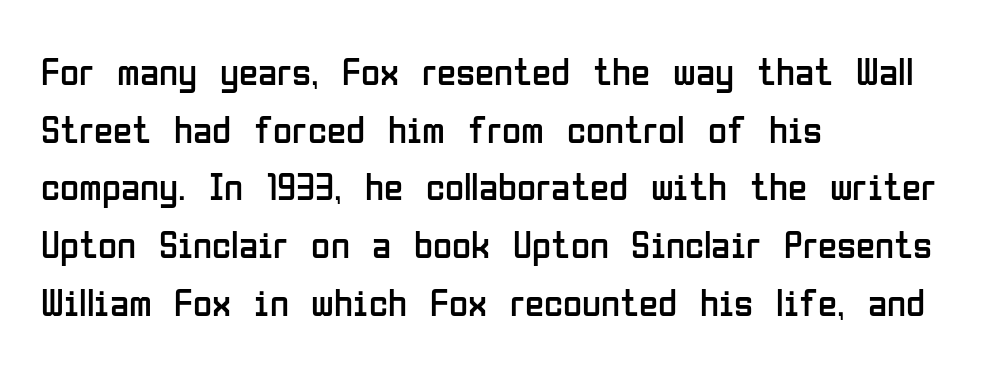
In terms of leading, this rendering sits right in the middle. Regarding serifs, this sample does without them. Character widths vary here, with narrow letters taking less room than wide ones. A typesetter would mark this as roman, not italic. Heaviness? Minimal to ordinary, like unemphasized prose. The glyphs are unaccompanied by any horizontal stroke below them.
